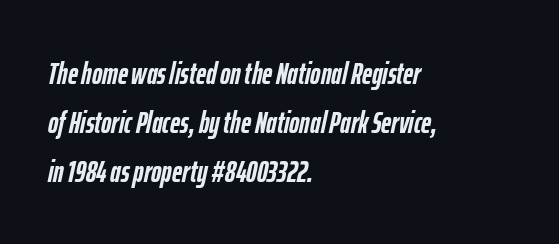
Q: Is the text bold? A: Yes.
Q: Is the text italic (slanted)? A: Yes, it leans right by about 12 degrees.
Q: Is the text underlined? A: No.
Q: How is the paragraph aligned? A: Left-aligned.
Q: Is the spacing between letters normal or unusually wide? A: Normal.
Q: Is the spacing between lines tight, normal or loose? A: Normal.
Q: Width (condensed, normal, or wide)? A: Condensed.
Q: Stroke contrast? A: Low.
Q: x-height? A: Medium.
Q: Monospaced? A: No.
